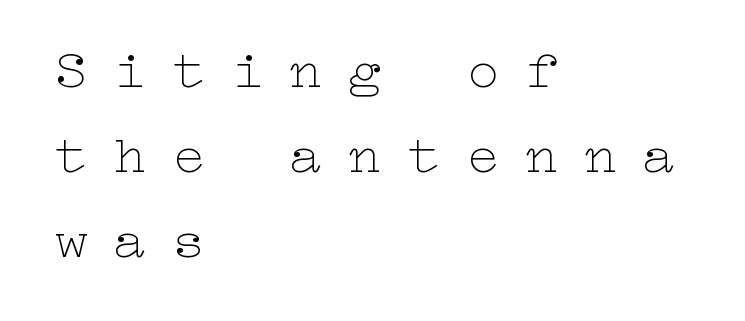
Q: Is the text bold? A: No.
Q: Is the text italic (slanted)? A: No, it is upright.
Q: Is the text underlined? A: No.
Q: How is the paragraph aligned? A: Left-aligned.
Q: Is the spacing between letters normal or unusually wide? A: Unusually wide.
Q: Is the spacing between lines tight, normal or loose? A: Normal.
Q: Width (condensed, normal, or wide)? A: Wide.
Q: Stroke contrast? A: Low.
Q: x-height? A: Medium.
